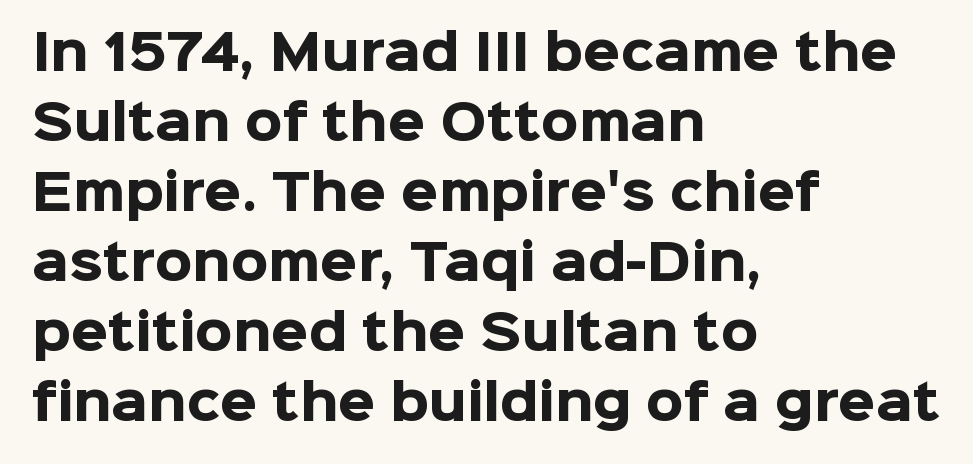
The image shows 48 px heavy sans-serif type, upright; set left-aligned, normal line spacing (1.46x), normal letter spacing, not underlined; low stroke contrast and a medium x-height.
